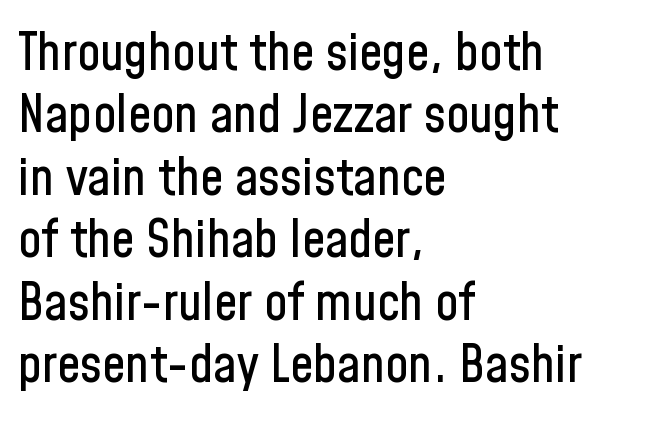
Type style note: lacks serifs. This rendering features lettering with no underline. Each line starts at the same left margin while the right side varies. These lines are rendered in a variable-pitch font. Nope, not italic — everything's standing straight. Is the letter spacing exaggerated? No — it looks like the ordinary default.
